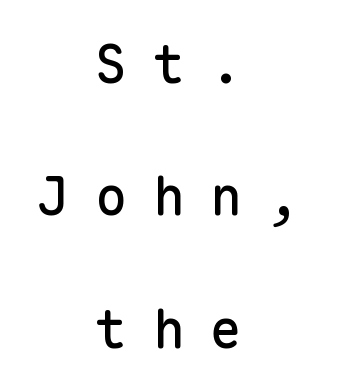
A typesetter would call this heavily tracked-out type. Vertical strokes here are truly vertical. The rendering uses typewriter-style spacing with identical character cells. These lines are centered, leaving both edges ragged.
